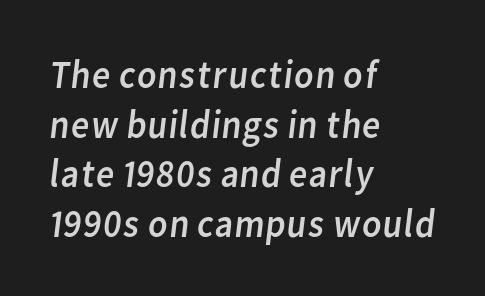
Q: Is the text bold? A: No.
Q: Is the typeface a serif or a sans-serif typeface? A: Sans-serif.
Q: Is the text underlined? A: No.
Q: How is the paragraph aligned? A: Left-aligned.
Q: Is the spacing between letters normal or unusually wide? A: Normal.
Q: Width (condensed, normal, or wide)? A: Normal.
Q: Stroke contrast? A: Low.
Q: x-height? A: Medium.
Q: Monospaced? A: No.
